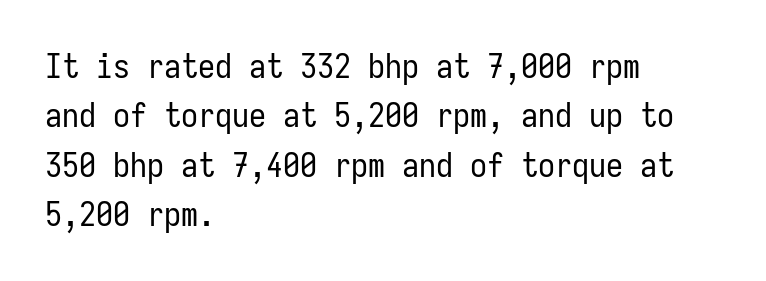
The strip under each line holds only bare page. This block has exactly the height ordinary leading produces. These lines were composed using upright roman letters. Looks like terminal output: every glyph gets an equal slot.
